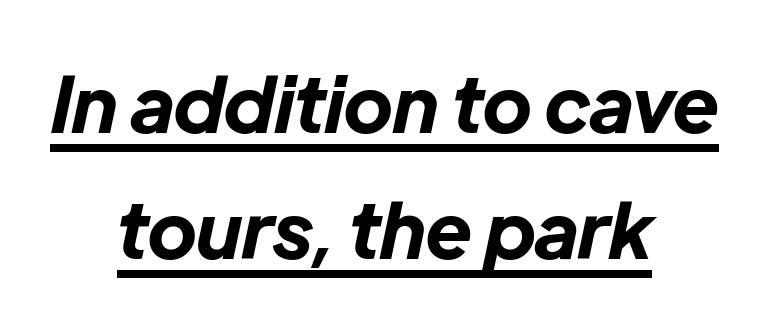
Pretty heavy lettering here — definitely bold. Honestly, the underline is the first thing you notice here. The lines sit at an ordinary, default distance from one another. The font's italic variant was chosen for this text. Is the block centered? Yes — each line is placed symmetrically about the middle. Caption: standard tracking, unaltered.
